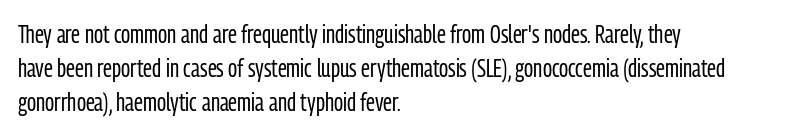
{"italic": "no", "bold": "no", "underline": "no", "align": "left", "line_spacing": "normal", "line_spacing_ratio": 1.36, "letter_spacing": "normal", "letter_spacing_em": 0.0, "glyph_px": 25}
